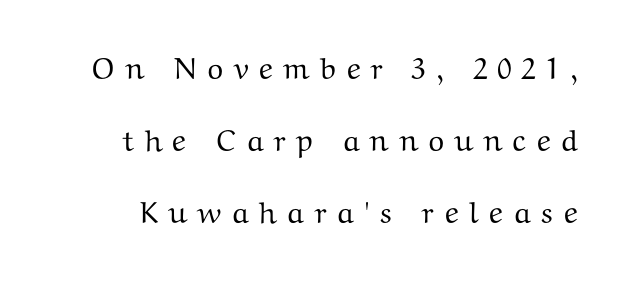
Plain, unruled lines of type. The leading is generous, giving the passage an open texture. The glyphs in this specimen are seriffed. Rendered with straight, roman letterforms.
